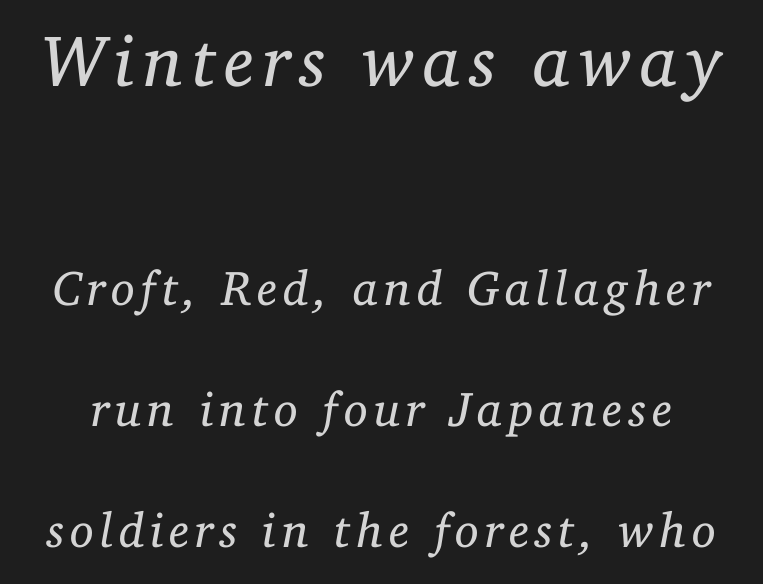
Serif or sans? Serif — the stroke terminals have little feet. This sample has the flowing, uneven cadence of proportional lettering. Scale decreases going downward across the two blocks. Underlining? Definitely not there. Stems and bowls with no extra thickness — not bold. How would I describe the line gaps? Wide and relaxed.
